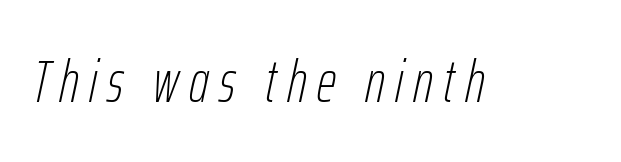
The image shows 60 px thin, condensed type, italic (leaning right); set not underlined; low stroke contrast and a medium x-height.
